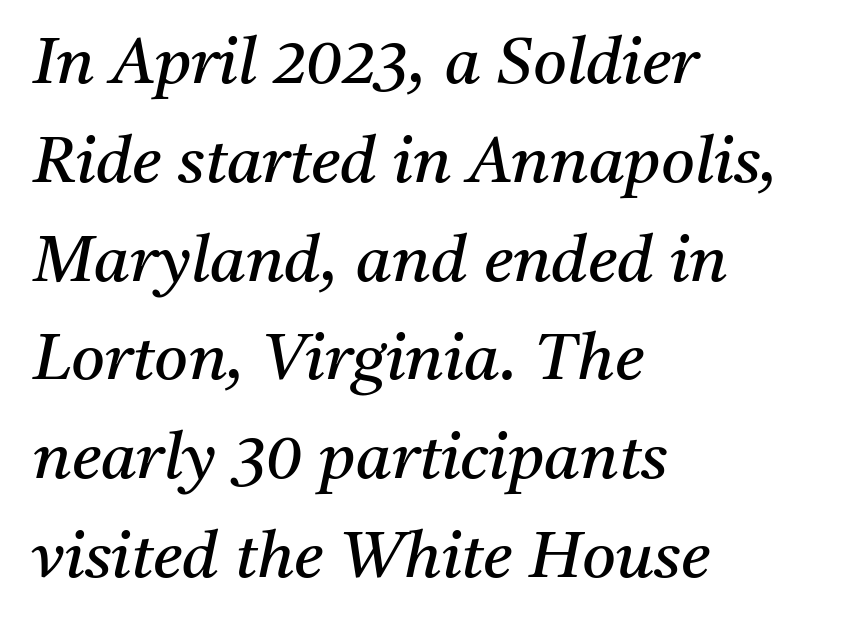
The image shows 65 px regular-weight serif type, italic (leaning right); set left-aligned, normal line spacing (1.52x), normal letter spacing, not underlined; medium stroke contrast and a medium x-height.
